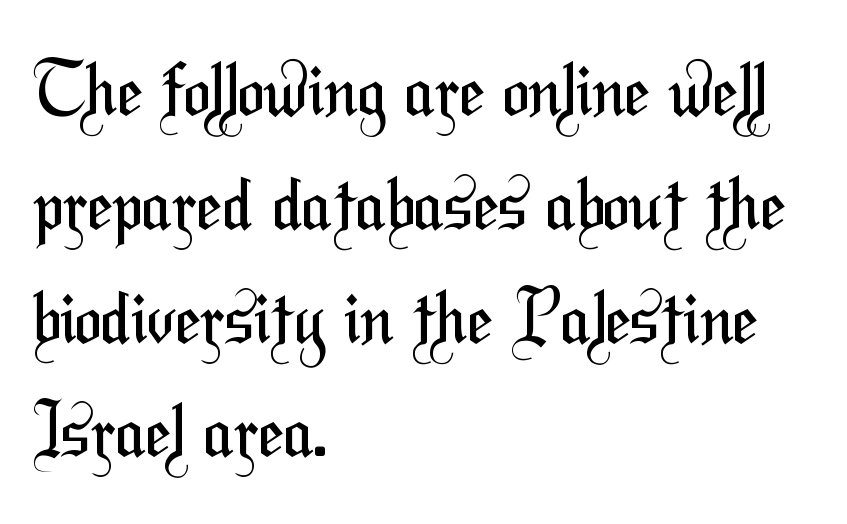
Q: Is the text bold? A: No.
Q: Is the typeface a serif or a sans-serif typeface? A: Sans-serif.
Q: Is the text underlined? A: No.
Q: How is the paragraph aligned? A: Left-aligned.
Q: Is the spacing between letters normal or unusually wide? A: Normal.
Q: Is the spacing between lines tight, normal or loose? A: Normal.
Q: Width (condensed, normal, or wide)? A: Condensed.
Q: Stroke contrast? A: Medium.
Q: x-height? A: Medium.
Q: Monospaced? A: No.
